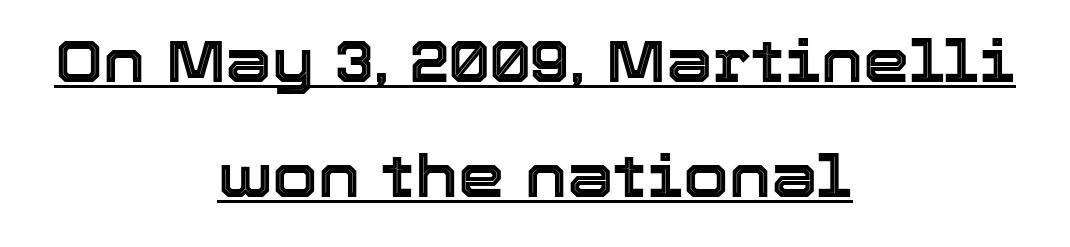
{"italic": "no", "width": "normal", "x_height": "medium", "monospaced": "no", "underline": "yes", "align": "center", "line_spacing": "loose", "line_spacing_ratio": 1.95, "letter_spacing": "normal", "letter_spacing_em": 0.0, "glyph_px": 59}
